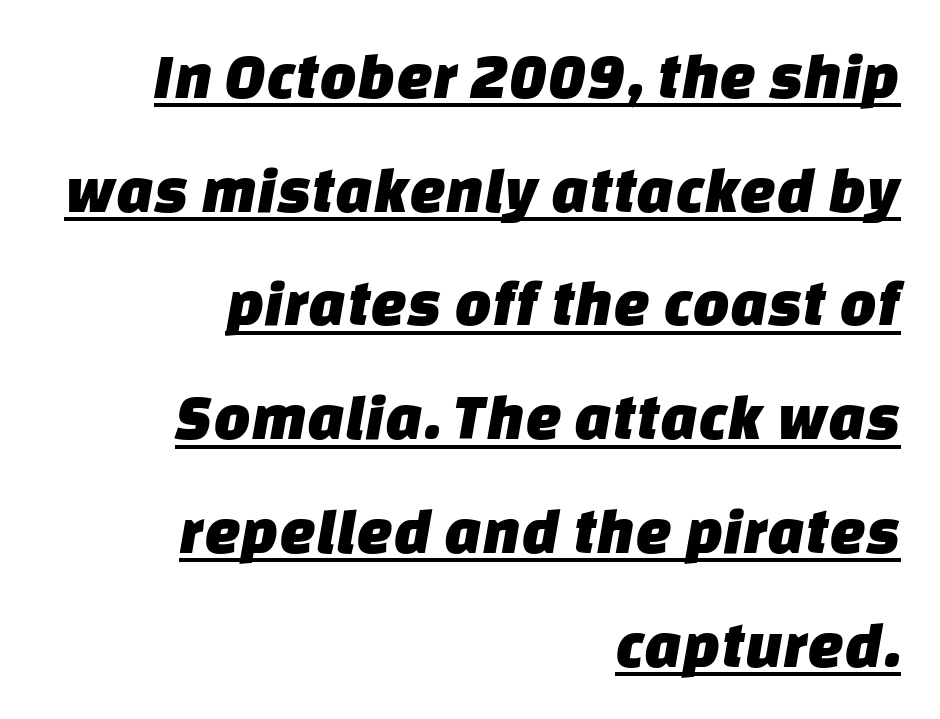
Q: Is the typeface a serif or a sans-serif typeface? A: Sans-serif.
Q: Is the text underlined? A: Yes.
Q: How is the paragraph aligned? A: Right-aligned.
Q: Is the spacing between letters normal or unusually wide? A: Normal.
Q: Width (condensed, normal, or wide)? A: Normal.
Q: Stroke contrast? A: Low.
Q: x-height? A: Large.
Q: Monospaced? A: No.
